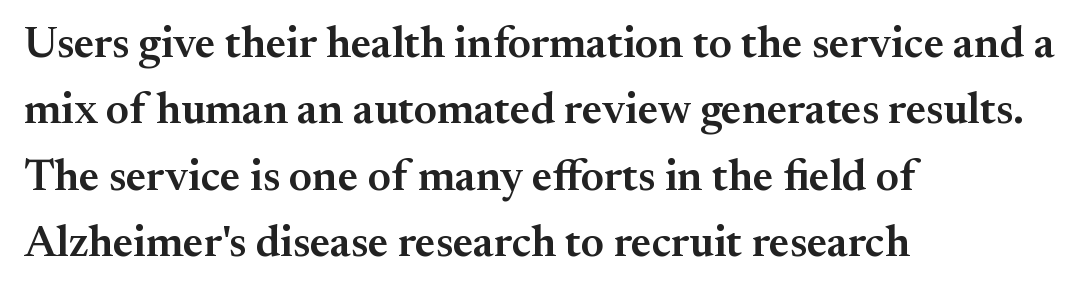
The image shows 44 px semibold serif type, upright; set left-aligned, normal line spacing (1.51x), normal letter spacing, not underlined; medium stroke contrast and a small x-height.
